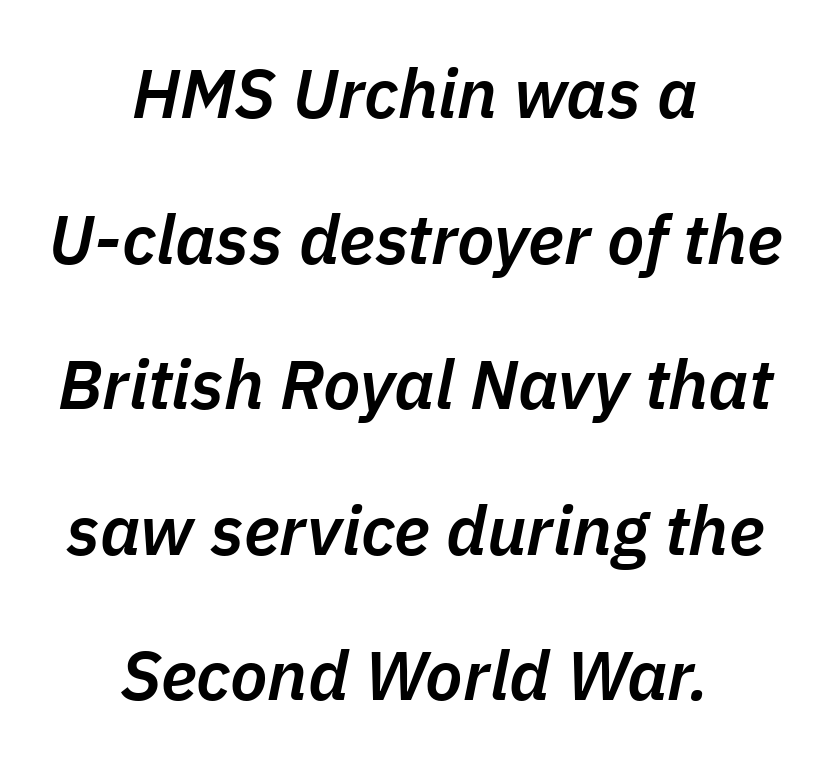
The image shows 69 px semibold type, italic (leaning right); set centered, loose line spacing (2.11x), normal letter spacing, not underlined; low stroke contrast and a medium x-height.
